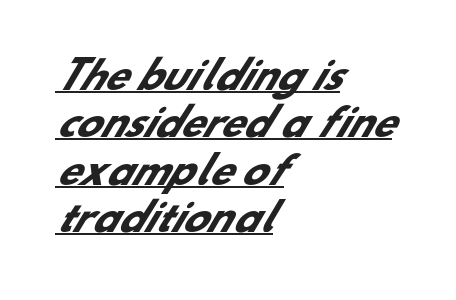
What weight is shown? A full bold with thick strokes. Does the copy run flush right? No — it runs flush left. Think of a printed novel: that variable character pitch is what you see here. Line spacing here is normal. Letterform terminals end flat and unadorned throughout the passage. You could call the tracking neutral — neither tight nor loose.
